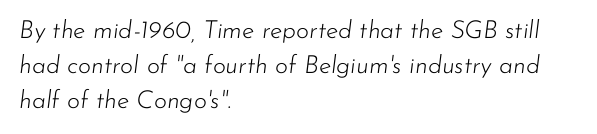
Q: Is the text bold? A: No.
Q: Is the text italic (slanted)? A: Yes, it leans right by about 7 degrees.
Q: Is the text underlined? A: No.
Q: How is the paragraph aligned? A: Left-aligned.
Q: Is the spacing between letters normal or unusually wide? A: Normal.
Q: Is the spacing between lines tight, normal or loose? A: Normal.
